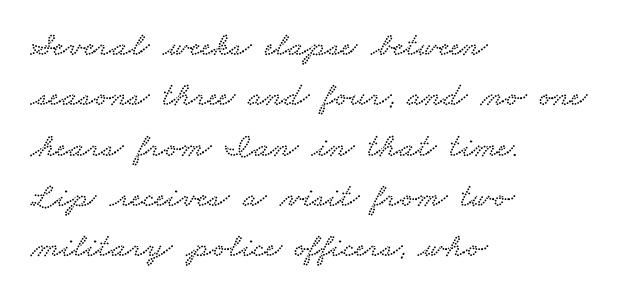
{"serif": "yes", "width": "wide", "stroke_contrast": "low", "x_height": "small", "monospaced": "no", "underline": "no", "align": "left", "line_spacing": "normal", "line_spacing_ratio": 1.48, "letter_spacing": "normal", "letter_spacing_em": 0.0, "glyph_px": 34}
